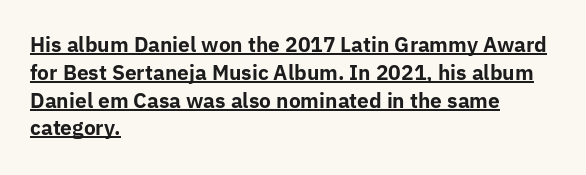
Q: Is the text bold? A: Yes.
Q: Is the text italic (slanted)? A: No, it is upright.
Q: Is the text underlined? A: Yes.
Q: How is the paragraph aligned? A: Left-aligned.
Q: Is the spacing between letters normal or unusually wide? A: Normal.
Q: Is the spacing between lines tight, normal or loose? A: Normal.
